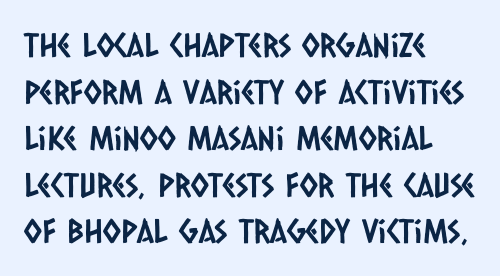
The image shows 33 px condensed sans-serif type; set left-aligned, normal line spacing (1.41x), normal letter spacing, not underlined; low stroke contrast and a large x-height.
